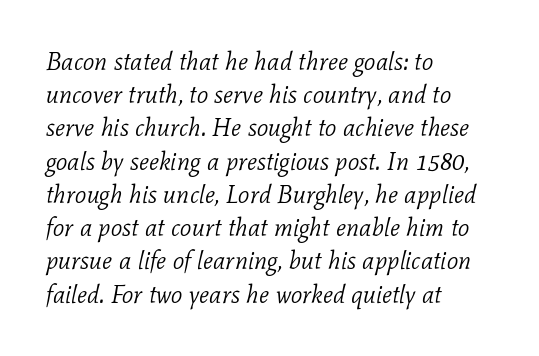
Q: Is the text bold? A: No.
Q: Is the text italic (slanted)? A: Yes, it leans right by about 11 degrees.
Q: Is the text underlined? A: No.
Q: How is the paragraph aligned? A: Left-aligned.
Q: Is the spacing between letters normal or unusually wide? A: Normal.
Q: Is the spacing between lines tight, normal or loose? A: Normal.
